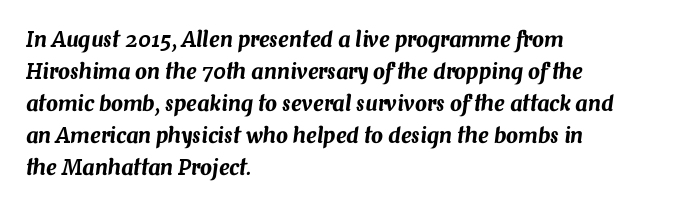
Q: Is the text italic (slanted)? A: Yes, it leans right by about 7 degrees.
Q: Is the text underlined? A: No.
Q: How is the paragraph aligned? A: Left-aligned.
Q: Is the spacing between letters normal or unusually wide? A: Normal.
Q: Is the spacing between lines tight, normal or loose? A: Normal.
